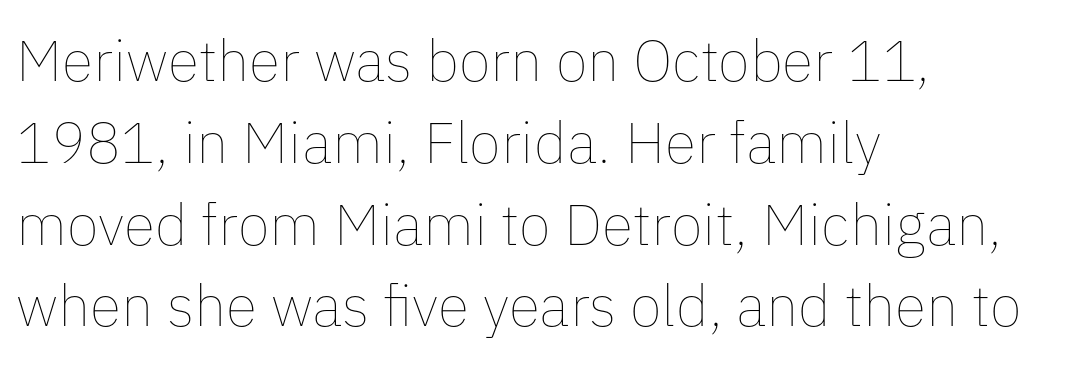
A typesetter would call this leading conventional body-copy spacing. The strokes are not fattened; the text isn't bold. The setting favours the left margin, as ordinary paragraphs usually do. These lines are rendered in a variable-pitch font. The lettering holds an erect, upright posture throughout. You could call the tracking neutral — neither tight nor loose.
